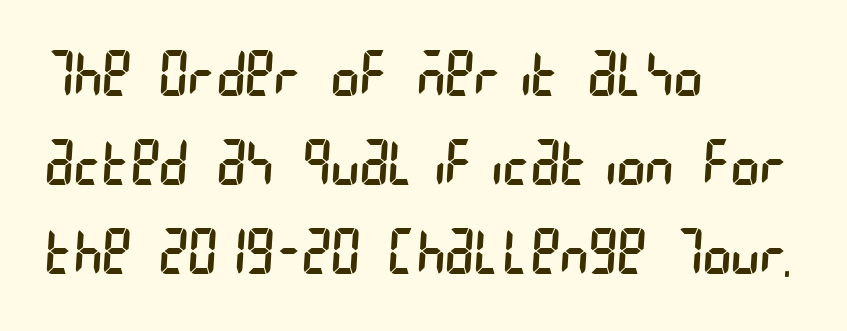
Q: Is the text bold? A: No.
Q: Is the typeface a serif or a sans-serif typeface? A: Sans-serif.
Q: Is the text underlined? A: No.
Q: How is the paragraph aligned? A: Left-aligned.
Q: Is the spacing between letters normal or unusually wide? A: Normal.
Q: Is the spacing between lines tight, normal or loose? A: Normal.
Q: Width (condensed, normal, or wide)? A: Condensed.
Q: Stroke contrast? A: Low.
Q: x-height? A: Large.
